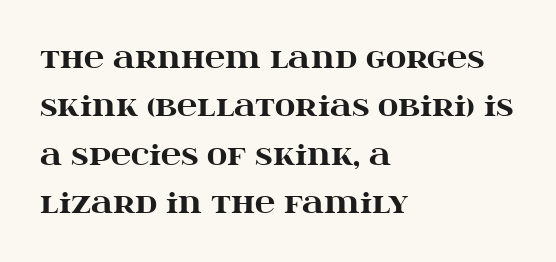
Posture: vertical. Spacing verdict: proportional, widths tailored to each character. Glance below the letters and you will spot only blank space. Letter spacing: default. Line beginnings align vertically; line endings do not.
